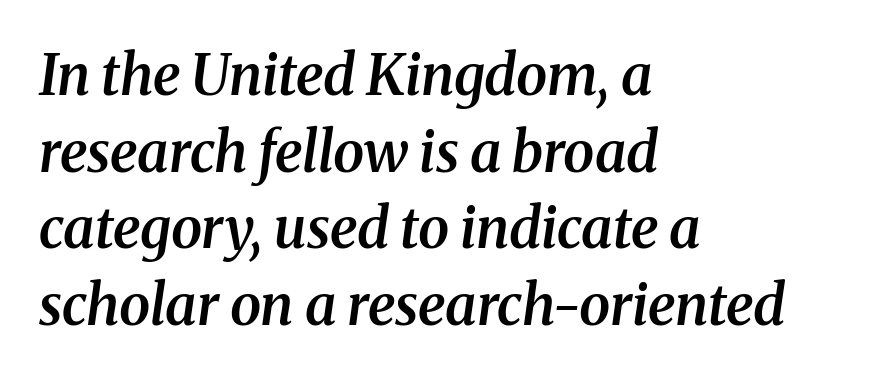
Small tapered or slab feet sit at the stroke ends, so this counts as serif. The axis of the letterforms is tilted away from vertical. Letter spacing: default. Its strokes are somewhat broadened, the hallmark of semibold type. The passage shown is typed in a proportional face where columns would drift.
